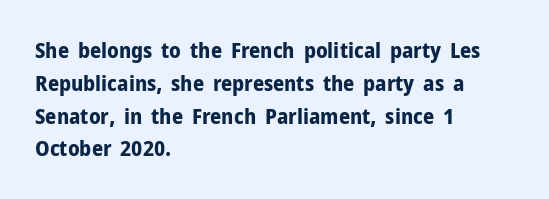
Q: Is the text bold? A: Yes.
Q: Is the text italic (slanted)? A: No, it is upright.
Q: Is the text underlined? A: No.
Q: How is the paragraph aligned? A: Left-aligned.
Q: Is the spacing between letters normal or unusually wide? A: Normal.
Q: Is the spacing between lines tight, normal or loose? A: Normal.
